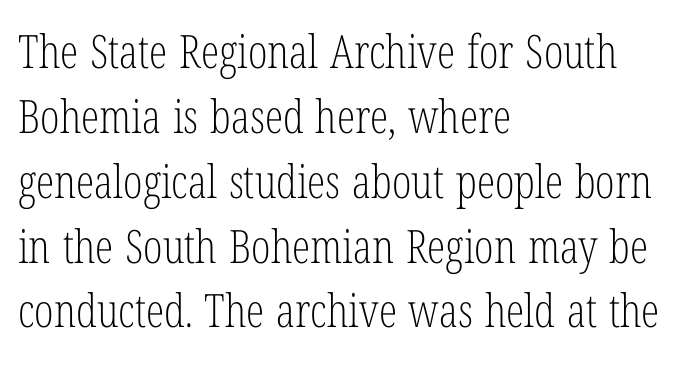
Q: Is the text bold? A: No.
Q: Is the text italic (slanted)? A: No, it is upright.
Q: Is the typeface a serif or a sans-serif typeface? A: Serif.
Q: Is the text underlined? A: No.
Q: How is the paragraph aligned? A: Left-aligned.
Q: Is the spacing between letters normal or unusually wide? A: Normal.
Q: Is the spacing between lines tight, normal or loose? A: Normal.
Q: Width (condensed, normal, or wide)? A: Condensed.
Q: Stroke contrast? A: Low.
Q: x-height? A: Medium.
Q: Monospaced? A: No.
